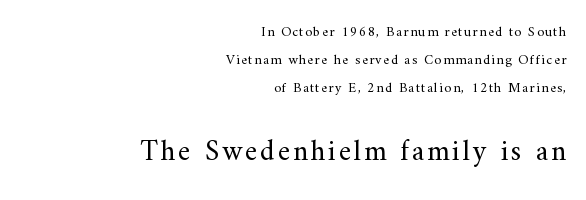
Stem width sits at or under what a default text font uses. Baseline-to-baseline distance is far greater than the letter height. A typesetter would call this proportional, since set widths differ per character. Little horizontal feet cap the strokes, marking this as serif type.
